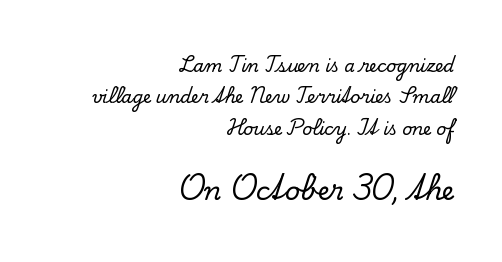
Q: Is the text italic (slanted)? A: Yes.
Q: Is the text underlined? A: No.
Q: How is the paragraph aligned? A: Right-aligned.
Q: Is the spacing between letters normal or unusually wide? A: Normal.
Q: Which block of text is set in a larger size, the first (top) or the second (bottom)? A: The second (bottom) one.
